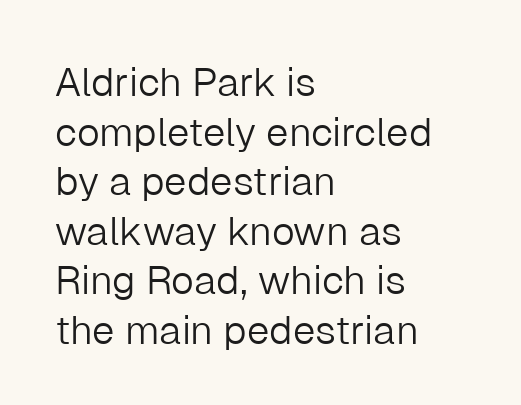
Q: Is the text bold? A: No.
Q: Is the text italic (slanted)? A: No, it is upright.
Q: Is the typeface a serif or a sans-serif typeface? A: Sans-serif.
Q: Is the text underlined? A: No.
Q: How is the paragraph aligned? A: Left-aligned.
Q: Is the spacing between letters normal or unusually wide? A: Normal.
Q: Width (condensed, normal, or wide)? A: Normal.
Q: Stroke contrast? A: Low.
Q: x-height? A: Medium.
Q: Monospaced? A: No.
